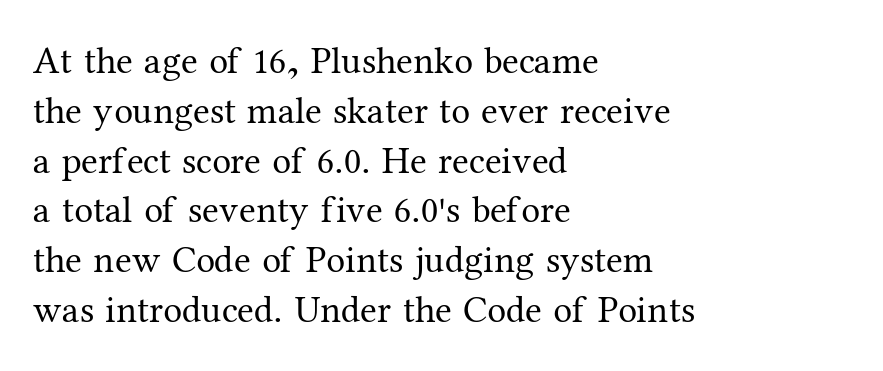
Q: Is the text bold? A: No.
Q: Is the text italic (slanted)? A: No, it is upright.
Q: Is the typeface a serif or a sans-serif typeface? A: Serif.
Q: Is the text underlined? A: No.
Q: How is the paragraph aligned? A: Left-aligned.
Q: Is the spacing between letters normal or unusually wide? A: Normal.
Q: Is the spacing between lines tight, normal or loose? A: Normal.
Q: Width (condensed, normal, or wide)? A: Normal.
Q: Stroke contrast? A: Medium.
Q: x-height? A: Medium.
Q: Monospaced? A: No.
